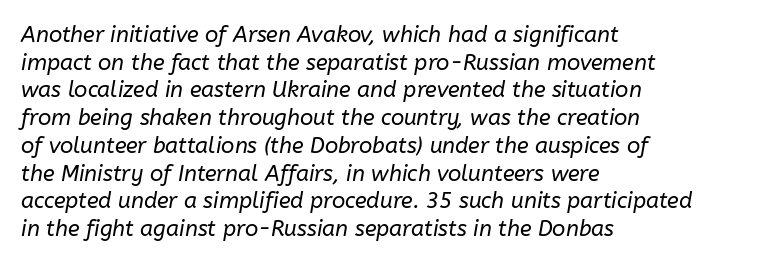
{"italic": "yes", "lean": "right", "slant_degrees": 10, "bold": "no", "underline": "no", "align": "left", "line_spacing": "normal", "line_spacing_ratio": 1.26, "letter_spacing": "normal", "letter_spacing_em": 0.0, "glyph_px": 22}
